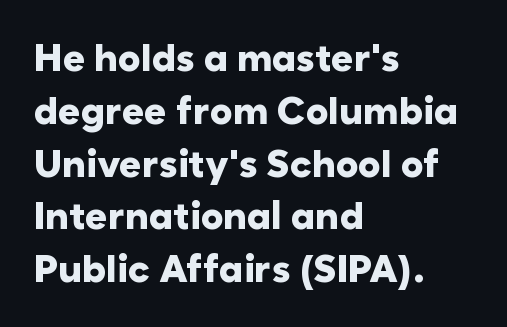
{"serif": "no", "italic": "no", "bold": "yes", "weight": "heavy", "width": "normal", "stroke_contrast": "low", "x_height": "medium", "monospaced": "no", "underline": "no", "align": "left", "line_spacing": "normal", "line_spacing_ratio": 1.39, "letter_spacing": "normal", "letter_spacing_em": 0.0, "glyph_px": 38}
